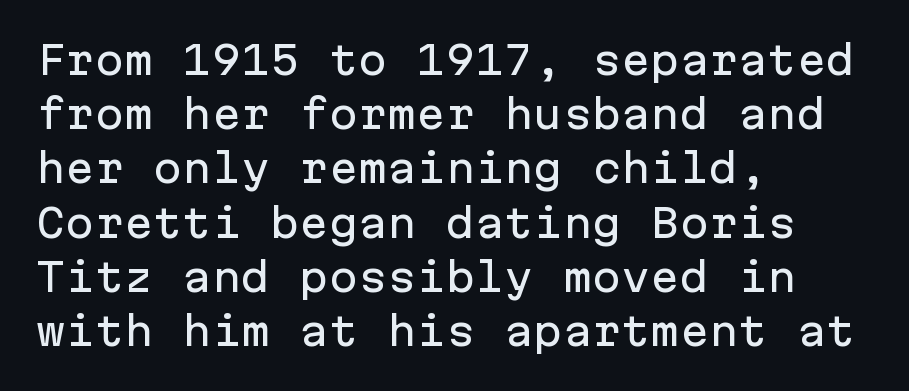
{"serif": "no", "italic": "no", "width": "normal", "stroke_contrast": "low", "x_height": "medium", "monospaced": "yes", "underline": "no", "align": "left", "line_spacing": "normal", "line_spacing_ratio": 1.39, "letter_spacing": "normal", "letter_spacing_em": 0.0, "glyph_px": 39}
